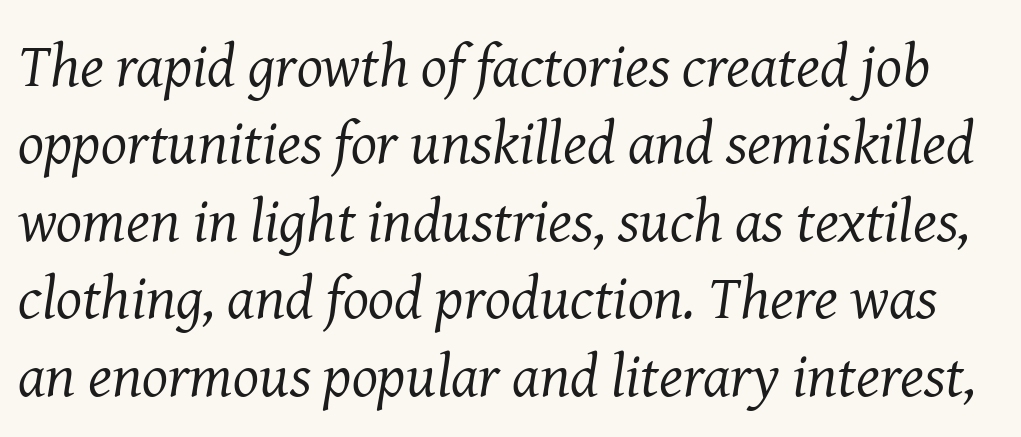
{"serif": "yes", "italic": "yes", "lean": "right", "slant_degrees": 8, "bold": "no", "weight": "regular", "width": "normal", "stroke_contrast": "medium", "x_height": "medium", "monospaced": "no", "underline": "no", "line_spacing": "normal", "line_spacing_ratio": 1.27, "letter_spacing": "normal", "letter_spacing_em": 0.0, "glyph_px": 61}
